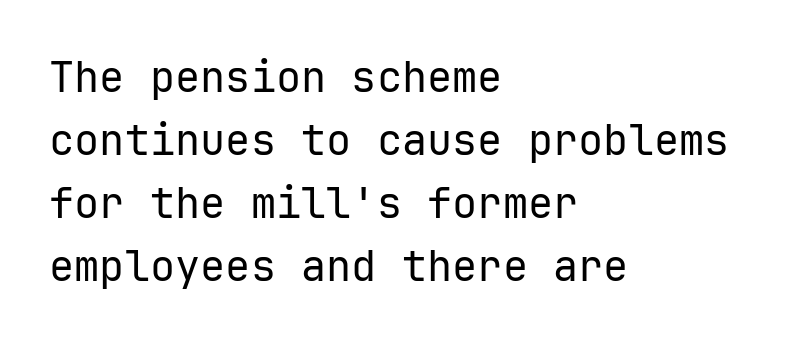
The image shows 42 px regular-weight sans-serif type, upright; set left-aligned, normal line spacing (1.5x), normal letter spacing, not underlined; low stroke contrast and a medium x-height.
